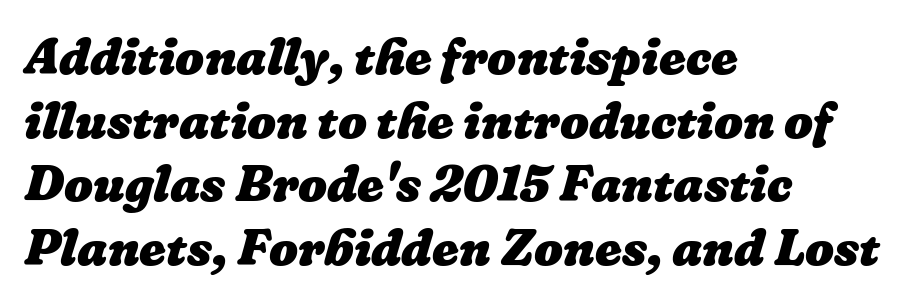
{"bold": "yes", "weight": "heavy", "width": "normal", "stroke_contrast": "low", "x_height": "medium", "monospaced": "no", "underline": "no", "align": "left", "line_spacing": "normal", "line_spacing_ratio": 1.25, "letter_spacing": "normal", "letter_spacing_em": 0.0, "glyph_px": 51}
